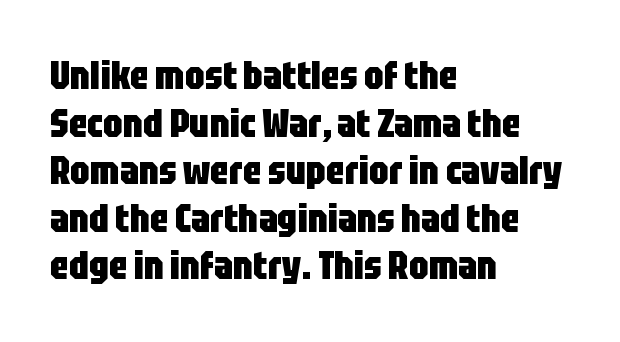
Caption: bold face, heavy strokes. Characters remain perfectly vertical along every line. There is no visible air inserted between adjacent glyphs. Character widths vary here, with narrow letters taking less room than wide ones. Decoration check: the copy has no underline.
